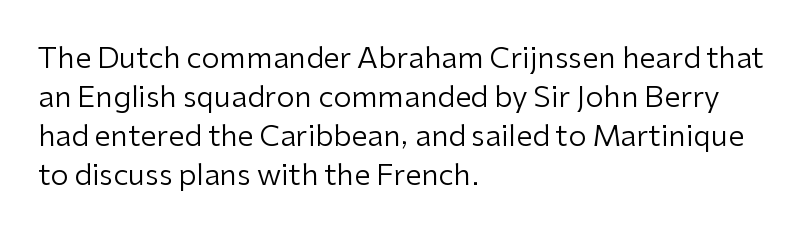
The image shows 29 px regular-weight sans-serif type, upright; set left-aligned, normal line spacing (1.35x), normal letter spacing, not underlined; low stroke contrast and a medium x-height.
